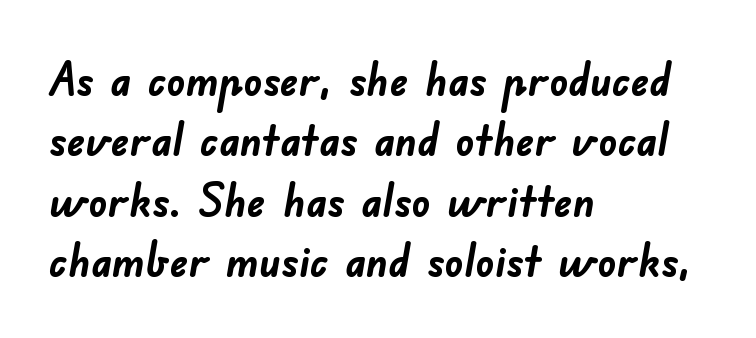
Nothing sits at the stroke ends, so this counts as sans-serif. The space directly below the letters is spotless. No extra tracking has been applied to these lines. Baseline-to-baseline distance is the conventional proportion of letter height.
